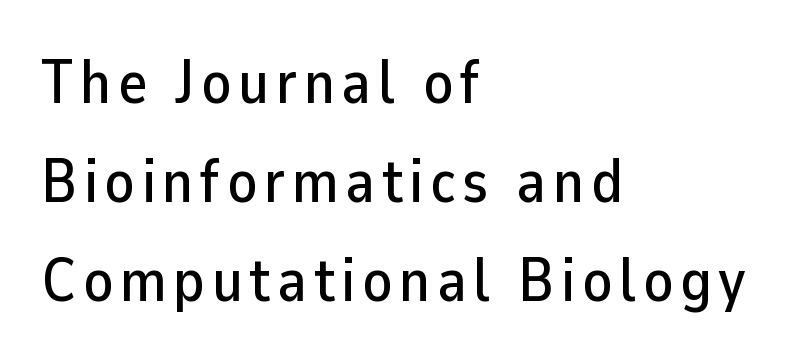
{"serif": "no", "italic": "no", "width": "normal", "stroke_contrast": "low", "x_height": "medium", "monospaced": "no", "underline": "no", "align": "left", "line_spacing": "normal", "line_spacing_ratio": 1.62, "glyph_px": 61}
